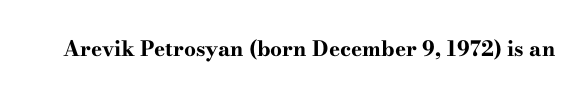
The image shows 21 px bold type, upright; set normal letter spacing, not underlined.
